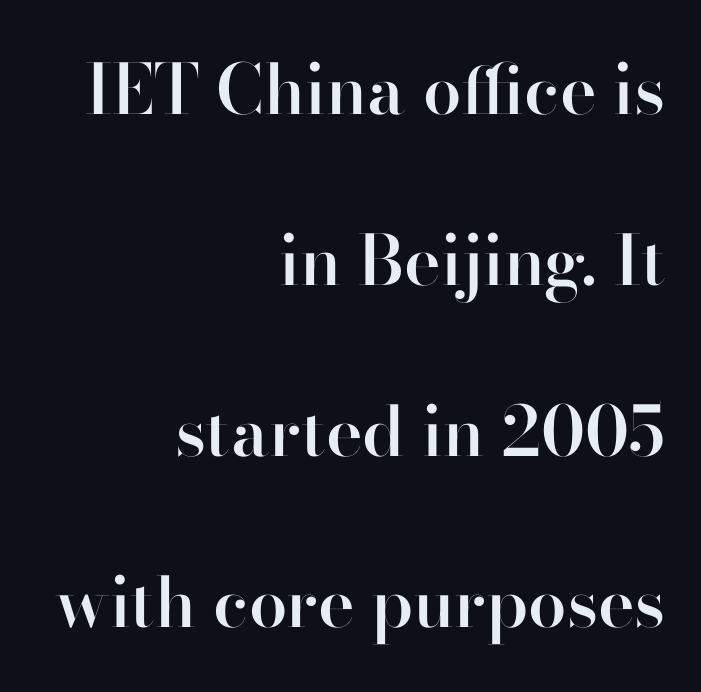
Baseline-to-baseline distance is far greater than the letter height. The type is set solid horizontally, with unmodified tracking. Each line ends at the same right margin while the left side varies. The foot of each line stays bare and open. Nope, not italic — everything's standing straight.
